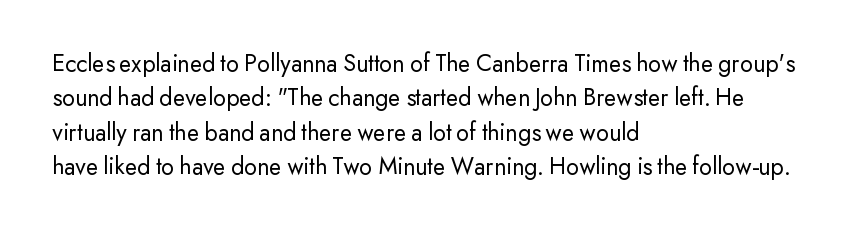
The image shows 25 px text type, upright; set left-aligned, normal line spacing (1.38x), normal letter spacing, not underlined.
